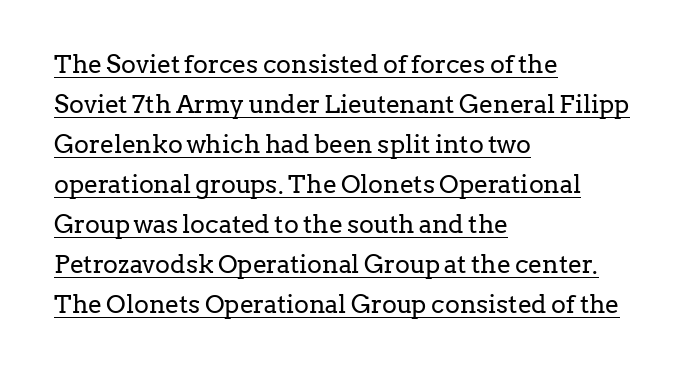
The image shows 25 px text type, upright; set left-aligned, normal line spacing (1.6x), normal letter spacing, underlined.
